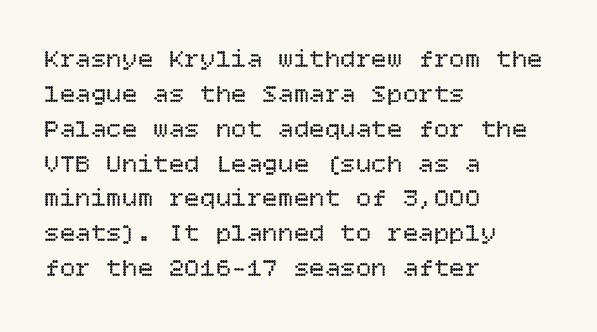
Q: Is the text bold? A: No.
Q: Is the text italic (slanted)? A: No, it is upright.
Q: Is the text underlined? A: No.
Q: How is the paragraph aligned? A: Left-aligned.
Q: Is the spacing between letters normal or unusually wide? A: Normal.
Q: Is the spacing between lines tight, normal or loose? A: Normal.
